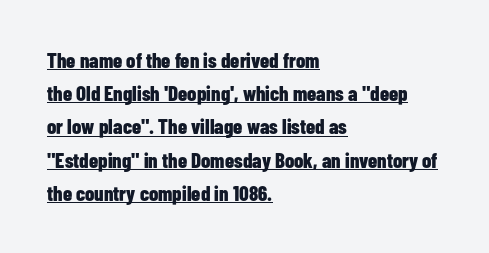
The rendering uses the underline text-decoration. Students, observe: this is what conventionally led text looks like. These lines carry a lot of weight — the face is fully bold. Caption: multi-line text, flush left, ragged right. Observe the ordinary spacing: letters are neighbours, not strangers.
